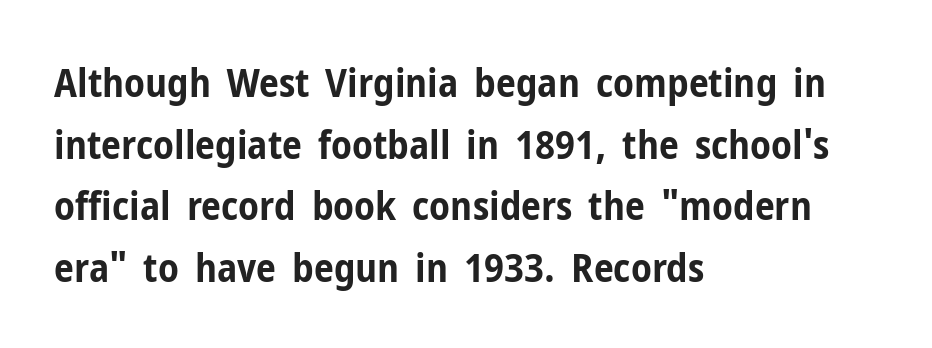
The image shows 40 px bold, condensed sans-serif type, upright; set left-aligned, normal line spacing (1.54x), normal letter spacing, not underlined; low stroke contrast and a medium x-height.
